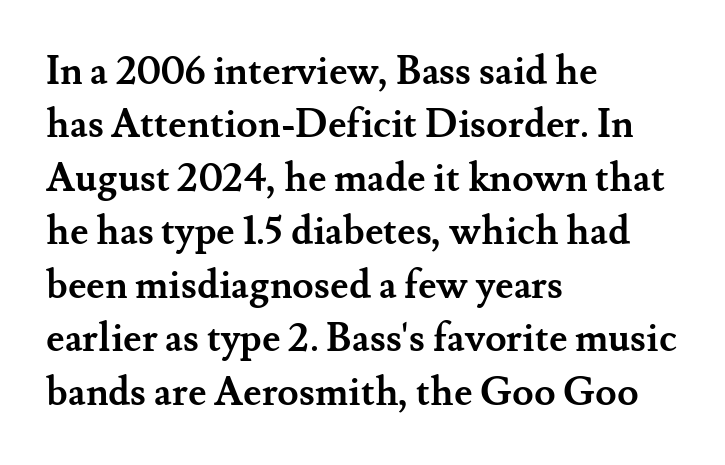
Q: Is the text bold? A: Yes.
Q: Is the text italic (slanted)? A: No, it is upright.
Q: Is the typeface a serif or a sans-serif typeface? A: Serif.
Q: Is the text underlined? A: No.
Q: How is the paragraph aligned? A: Left-aligned.
Q: Is the spacing between letters normal or unusually wide? A: Normal.
Q: Is the spacing between lines tight, normal or loose? A: Normal.
Q: Width (condensed, normal, or wide)? A: Normal.
Q: Stroke contrast? A: Medium.
Q: x-height? A: Small.
Q: Monospaced? A: No.
